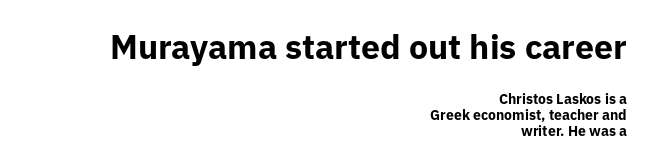
Q: Is the text bold? A: Yes.
Q: Is the text italic (slanted)? A: No, it is upright.
Q: Is the typeface a serif or a sans-serif typeface? A: Sans-serif.
Q: Is the text underlined? A: No.
Q: How is the paragraph aligned? A: Right-aligned.
Q: Is the spacing between letters normal or unusually wide? A: Normal.
Q: Which block of text is set in a larger size, the first (top) or the second (bottom)? A: The first (top) one.
Q: Width (condensed, normal, or wide)? A: Normal.
Q: Stroke contrast? A: Low.
Q: x-height? A: Medium.
Q: Monospaced? A: No.
